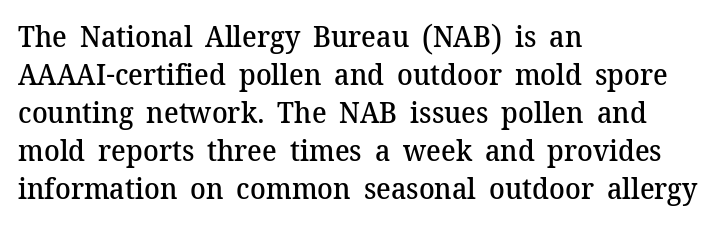
The image shows 29 px semibold serif type, upright; set left-aligned, normal line spacing (1.31x), normal letter spacing, not underlined; medium stroke contrast and a medium x-height.
